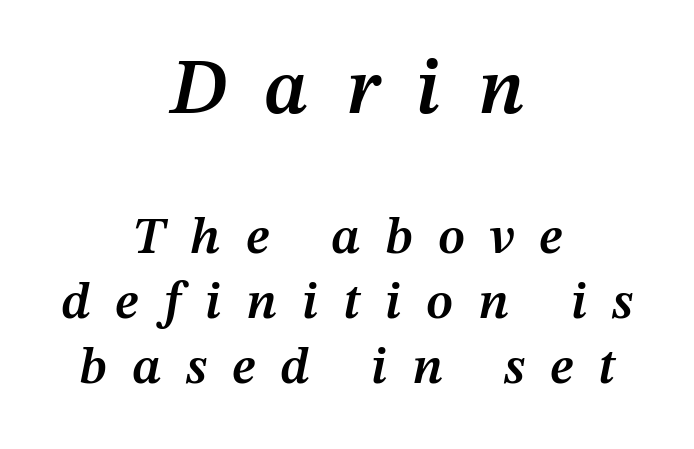
Q: Is the text bold? A: Semi-bold.
Q: Is the text italic (slanted)? A: Yes, it leans right by about 12 degrees.
Q: Is the text underlined? A: No.
Q: How is the paragraph aligned? A: Centered.
Q: Is the spacing between letters normal or unusually wide? A: Unusually wide.
Q: Is the spacing between lines tight, normal or loose? A: Normal.
Q: Which block of text is set in a larger size, the first (top) or the second (bottom)? A: The first (top) one.
Q: Width (condensed, normal, or wide)? A: Normal.
Q: Stroke contrast? A: Medium.
Q: x-height? A: Medium.
Q: Monospaced? A: No.
